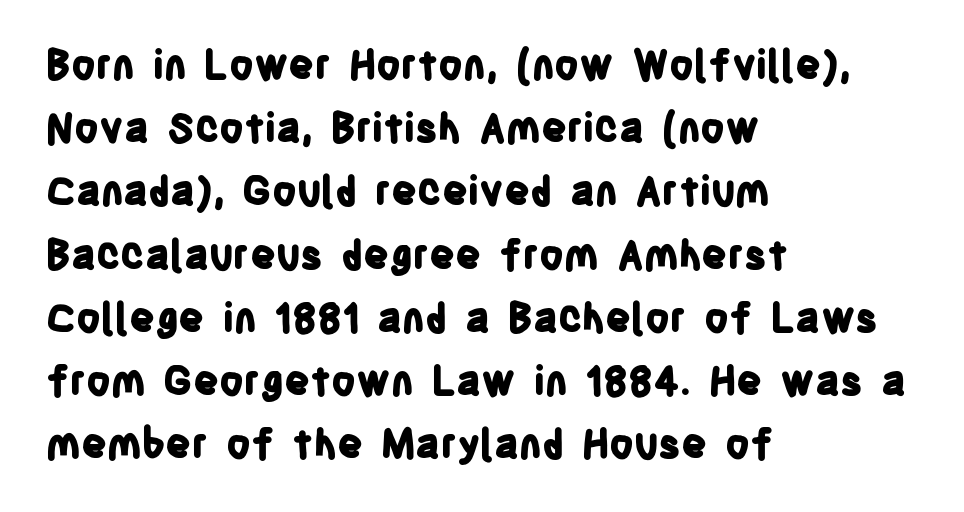
{"serif": "no", "italic": "no", "bold": "yes", "weight": "bold", "width": "condensed", "stroke_contrast": "low", "x_height": "large", "monospaced": "no", "underline": "no", "align": "left", "line_spacing": "normal", "line_spacing_ratio": 1.58, "letter_spacing": "normal", "letter_spacing_em": 0.0, "glyph_px": 40}
